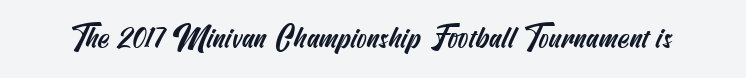
{"serif": "no", "width": "condensed", "stroke_contrast": "medium", "x_height": "small", "underline": "no", "letter_spacing": "normal", "letter_spacing_em": 0.0, "glyph_px": 30}
